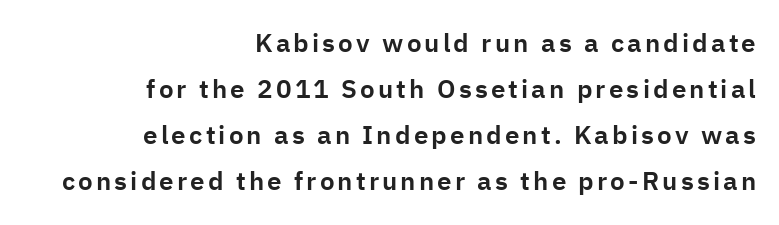
Q: Is the text italic (slanted)? A: No, it is upright.
Q: Is the text underlined? A: No.
Q: How is the paragraph aligned? A: Right-aligned.
